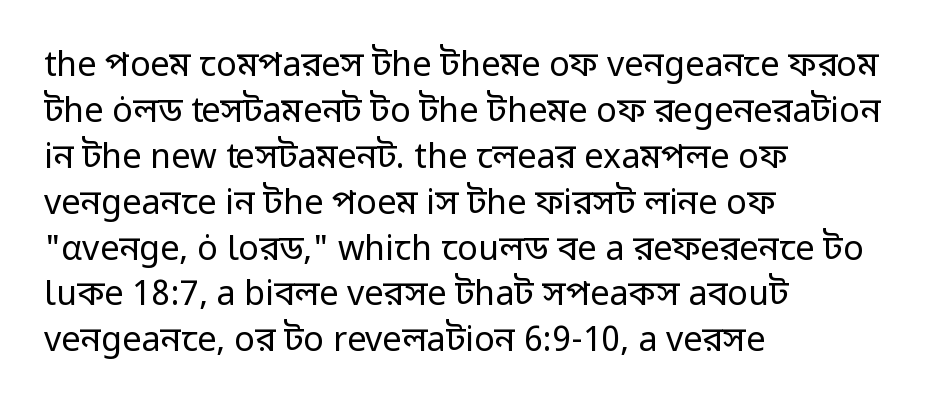
Underline: absent. A roman cut, with each character standing at attention. Compared with typical body copy, the letter spacing here is the same. Notice how descenders clear the ascenders below comfortably — that's standard leading. Each line starts at the same left margin while the right side varies.
